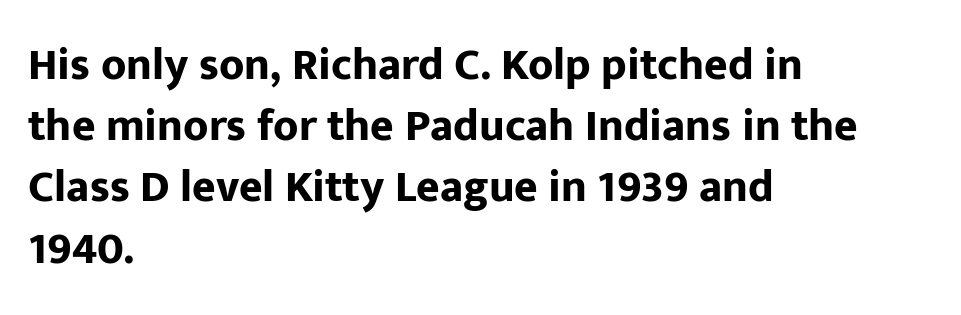
The image shows 45 px bold sans-serif type, upright; set left-aligned, normal line spacing (1.36x), normal letter spacing, not underlined; low stroke contrast and a medium x-height.
